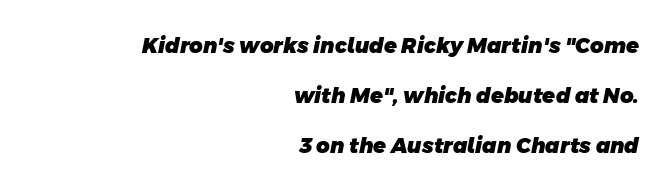
Tracking value appears to be zero — textbook default spacing. Summary of vertical rhythm: relaxed, with wide interline spacing. These words are printed bold, with thick strokes throughout. This sample is right-justified, so line beginnings fall wherever the words allow. Letters rest on an invisible, unmarked baseline.
